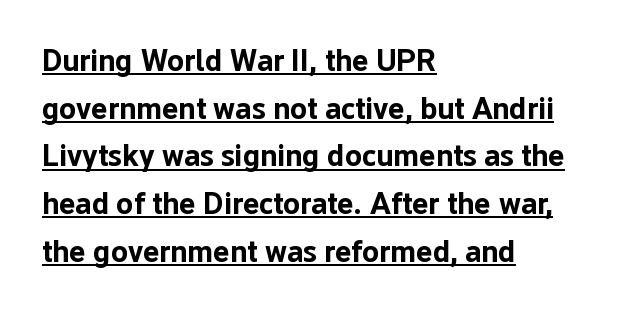
A roman cut, with each character standing at attention. The typesetting leans heavy: a genuine bold. Is there much room between lines? A standard amount, neither cramped nor airy. Caption: lettering with a line underneath.
